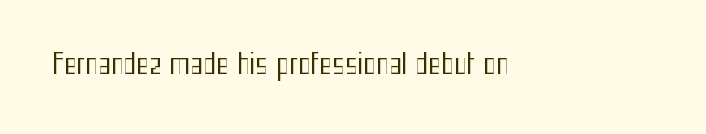
Q: Is the text bold? A: No.
Q: Is the text italic (slanted)? A: No, it is upright.
Q: Is the text underlined? A: No.
Q: Is the spacing between letters normal or unusually wide? A: Normal.
